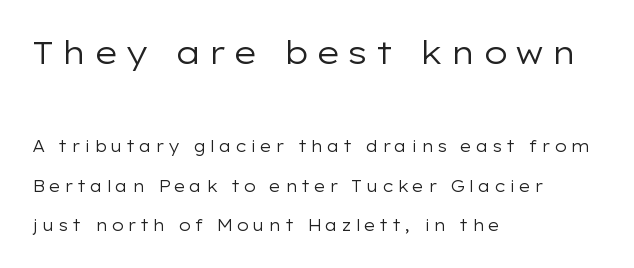
The image shows 32 px regular-weight, wide sans-serif type, upright; set left-aligned, loose line spacing (2.46x), unusually wide letter spacing (+0.21 em), not underlined; the first (top) block is 2.0x larger; low stroke contrast and a medium x-height.
